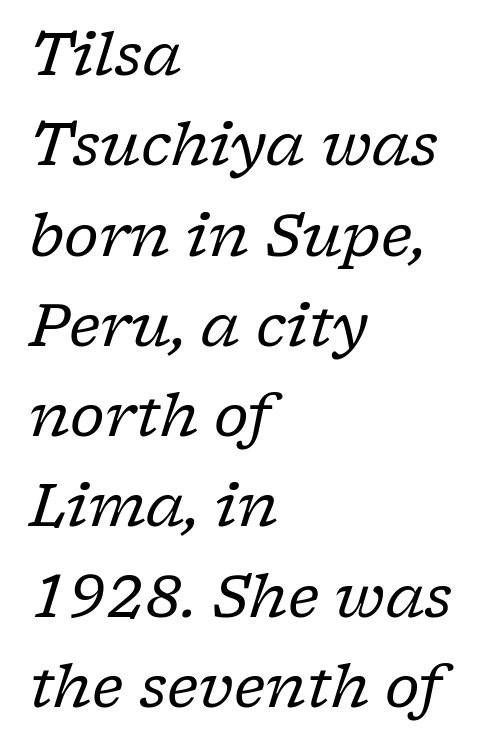
The area under the type is left untouched. The strokes are not fattened; the text isn't bold. Is this a sans? No — the strokes have serifs. The line texture is even and compact thanks to regular tracking. This block has exactly the height ordinary leading produces. Is this a fixed-width face? No — the glyphs have proportional, varying widths.
